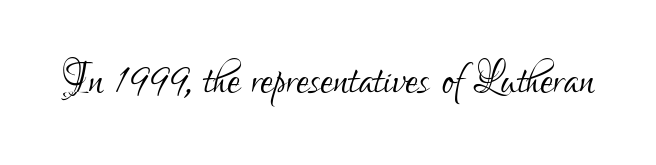
The image shows 58 px light, condensed sans-serif type; set normal letter spacing, not underlined; low stroke contrast and a small x-height.
